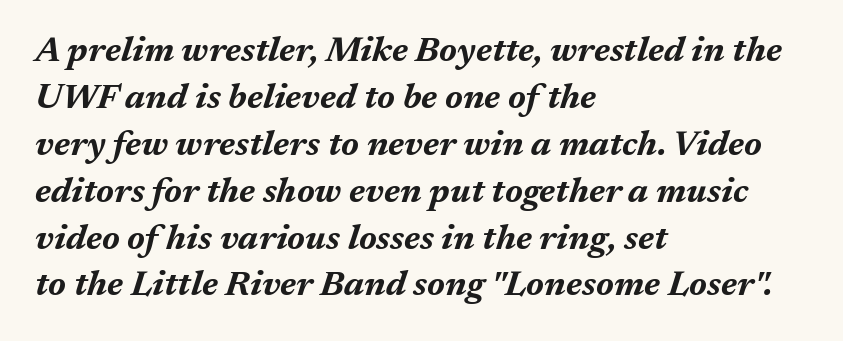
Q: Is the text bold? A: Yes.
Q: Is the text italic (slanted)? A: Yes, it leans right by about 17 degrees.
Q: Is the text underlined? A: No.
Q: How is the paragraph aligned? A: Left-aligned.
Q: Is the spacing between letters normal or unusually wide? A: Normal.
Q: Is the spacing between lines tight, normal or loose? A: Normal.
Q: Width (condensed, normal, or wide)? A: Normal.
Q: Stroke contrast? A: Medium.
Q: x-height? A: Medium.
Q: Monospaced? A: No.
